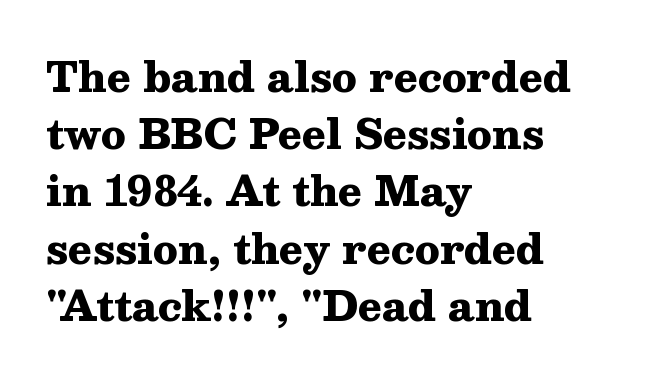
Each row of text sits above clean, open space. Does extra space separate the letters? No, they use regular spacing. Do the characters align in a grid? No, the font is proportional. Strokes here are thick enough to call this a true bold.
